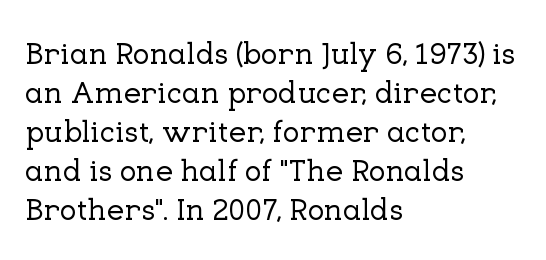
{"serif": "yes", "italic": "no", "width": "normal", "stroke_contrast": "low", "x_height": "medium", "monospaced": "no", "underline": "no", "align": "left", "line_spacing": "normal", "line_spacing_ratio": 1.26, "letter_spacing": "normal", "letter_spacing_em": 0.0, "glyph_px": 31}
